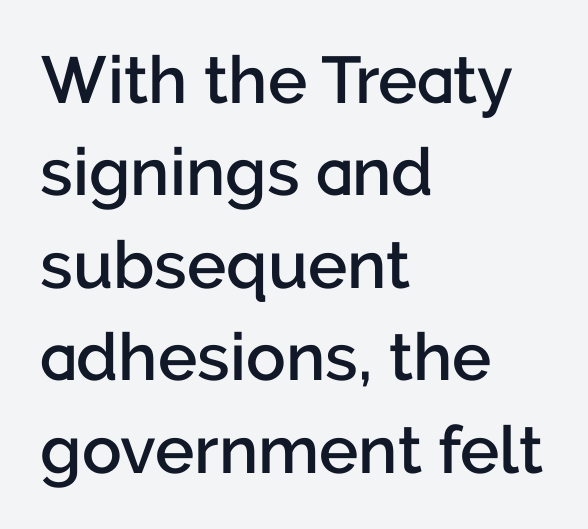
{"serif": "no", "italic": "no", "bold": "semi", "weight": "semibold", "width": "normal", "stroke_contrast": "low", "x_height": "medium", "monospaced": "no", "underline": "no", "align": "left", "line_spacing": "normal", "line_spacing_ratio": 1.4, "letter_spacing": "normal", "letter_spacing_em": 0.0, "glyph_px": 66}
